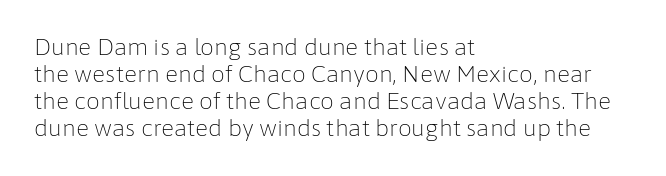
The image shows 22 px text type, upright; set left-aligned, line spacing 1.23x, normal letter spacing, not underlined.
